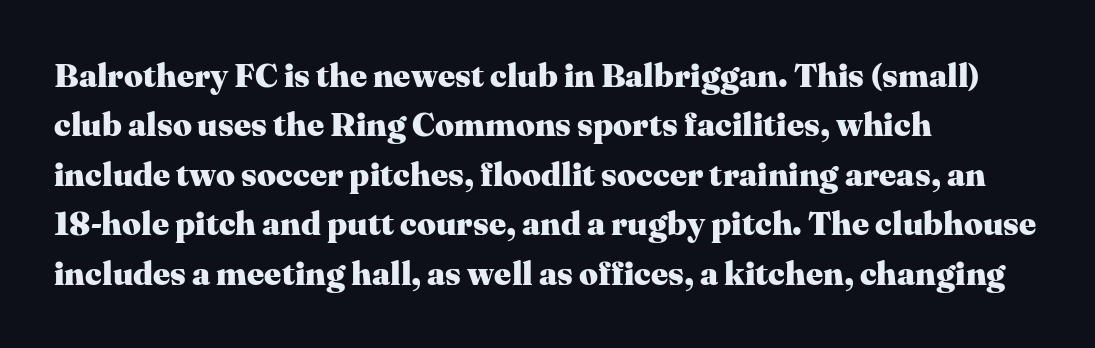
{"serif": "yes", "italic": "no", "bold": "yes", "weight": "heavy", "width": "normal", "stroke_contrast": "medium", "x_height": "medium", "monospaced": "no", "underline": "no", "align": "left", "line_spacing": "normal", "line_spacing_ratio": 1.5, "letter_spacing": "normal", "letter_spacing_em": 0.0, "glyph_px": 33}
